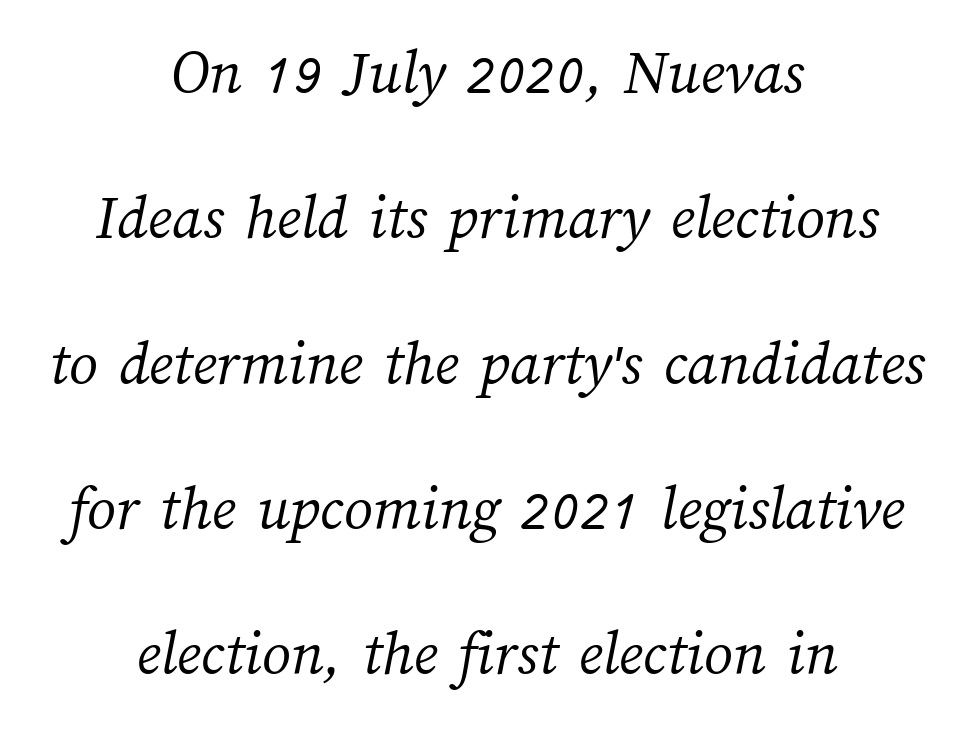
{"bold": "no", "weight": "light", "width": "normal", "stroke_contrast": "medium", "x_height": "medium", "monospaced": "no", "underline": "no", "align": "center", "line_spacing": "loose", "line_spacing_ratio": 2.27, "letter_spacing": "normal", "letter_spacing_em": 0.0, "glyph_px": 64}
